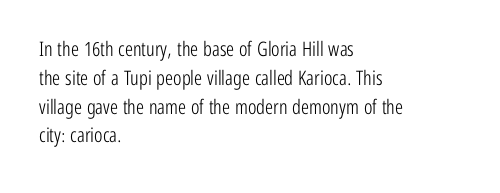
Vertical strokes here are truly vertical. The typesetting does not lean heavy: it is not bold. These lines keep a tight, regular rhythm from letter to letter. Anything drawn beneath the words? Only blank space. The designer left line spacing at the default. Caption: multi-line text, flush left, ragged right.
